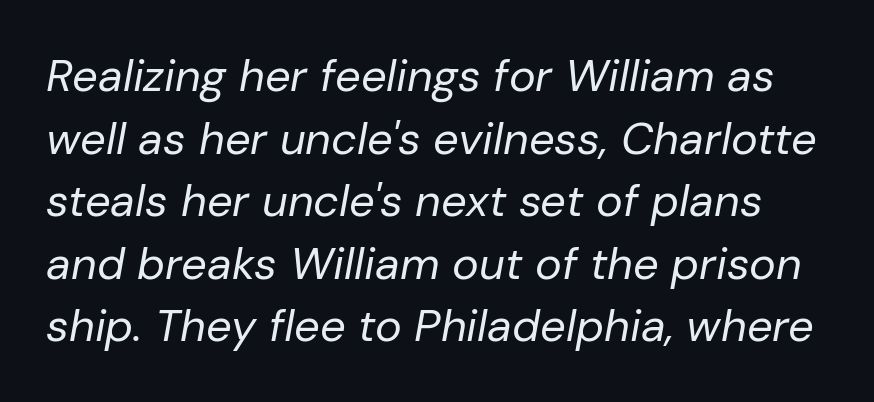
{"italic": "yes", "lean": "right", "slant_degrees": 10, "bold": "no", "weight": "regular", "width": "normal", "stroke_contrast": "low", "x_height": "medium", "monospaced": "no", "underline": "no", "line_spacing": "normal", "line_spacing_ratio": 1.39, "letter_spacing": "normal", "letter_spacing_em": 0.0, "glyph_px": 45}
